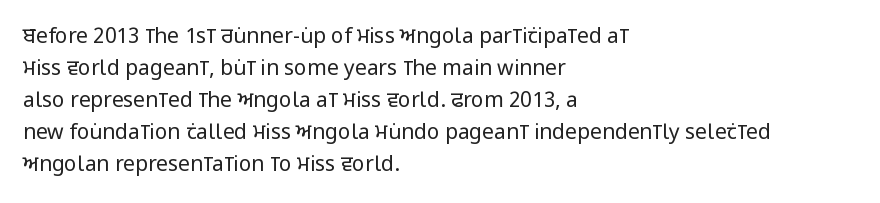
Vertical strokes here are truly vertical. The paragraph has a hard left edge and a soft right edge. The rendering uses a moderate line-height, typical for paragraphs. The cut favours lightness, reaching ordinary text weight at its darkest.
